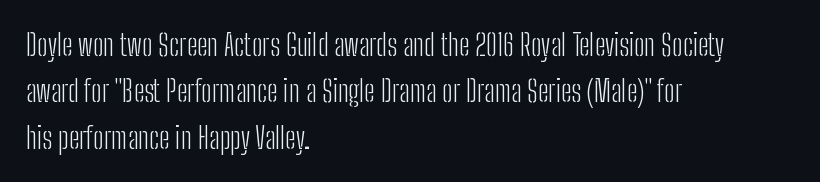
The face used here is proportionally spaced, like ordinary book or web type. What's the leading like? Ordinary, nothing unusual. This rendering employs a face without finishing strokes, i.e., a sans-serif. Italic? Not at all — the glyphs are vertical.
